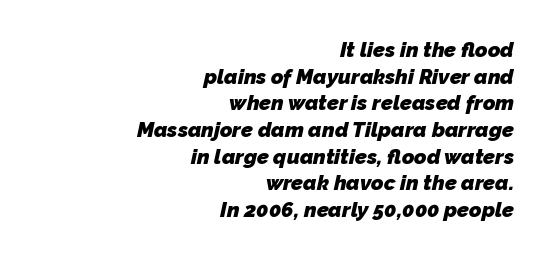
Q: Is the text bold? A: Yes.
Q: Is the text underlined? A: No.
Q: How is the paragraph aligned? A: Right-aligned.
Q: Is the spacing between letters normal or unusually wide? A: Normal.
Q: Is the spacing between lines tight, normal or loose? A: Normal.
